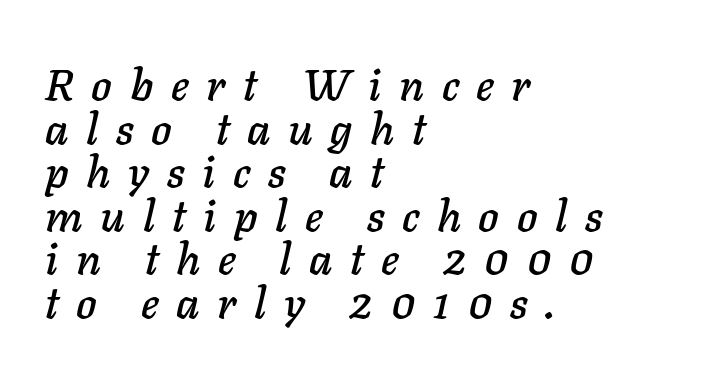
Q: Is the text italic (slanted)? A: Yes, it leans right by about 11 degrees.
Q: Is the text underlined? A: No.
Q: How is the paragraph aligned? A: Left-aligned.
Q: Is the spacing between letters normal or unusually wide? A: Unusually wide.
Q: Is the spacing between lines tight, normal or loose? A: Tight.
Q: Width (condensed, normal, or wide)? A: Normal.
Q: Stroke contrast? A: Low.
Q: x-height? A: Medium.
Q: Monospaced? A: No.
